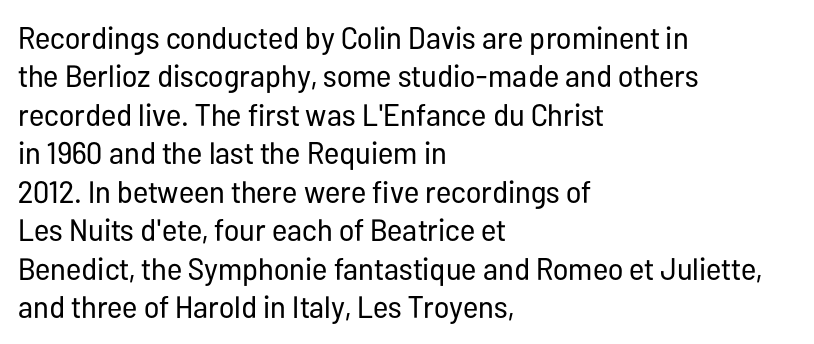
Each row of text sits above clean, open space. The face used here is proportionally spaced, like ordinary book or web type. Italic? Not at all — the glyphs are vertical. A student would call this left alignment; a typographer would say flush left, rag right. No extra tracking has been applied to these lines. Nothing heavy about these letters — not bold at all.
